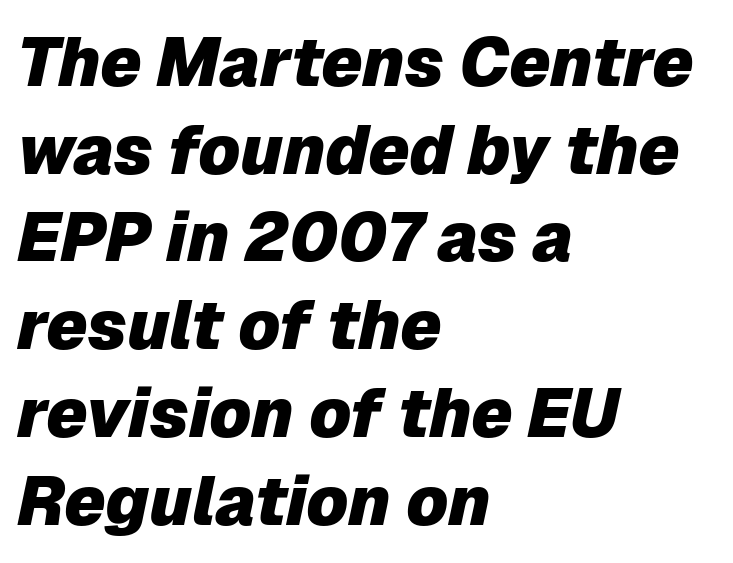
{"italic": "yes", "lean": "right", "slant_degrees": 12, "bold": "yes", "weight": "heavy", "width": "normal", "stroke_contrast": "low", "x_height": "medium", "monospaced": "no", "underline": "no", "align": "left", "line_spacing": "normal", "line_spacing_ratio": 1.29, "letter_spacing": "normal", "letter_spacing_em": 0.0, "glyph_px": 68}
